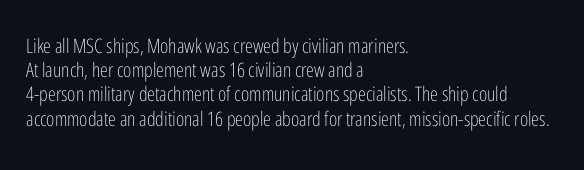
Tall strokes in this sample are plumb rather than angled. Decoration check: the copy has no underline. Words appear dense and cohesive because spacing is normal. The typesetter chose a ragged-right arrangement here.
